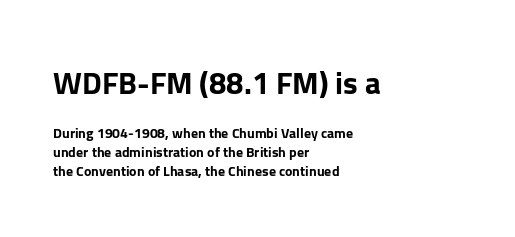
The passage shown stacks its lines at a standard gap. Tracking here is standard; glyphs follow each other at the usual distance. Each letter keeps its own natural width here, so spacing adapts to shape. One-word summary of the alignment: left. Glance below the letters and you will spot only blank space.
